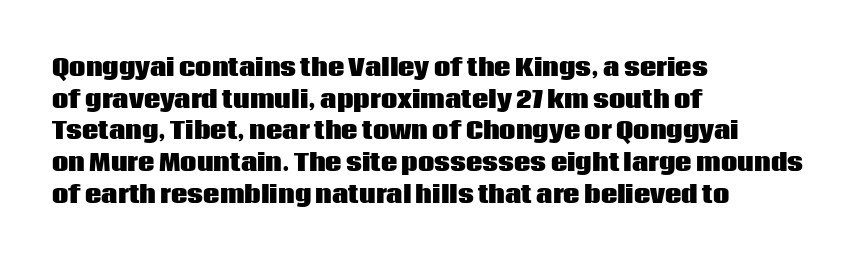
{"italic": "no", "bold": "yes", "underline": "no", "align": "left", "line_spacing": "normal", "line_spacing_ratio": 1.38, "letter_spacing": "normal", "letter_spacing_em": 0.0, "glyph_px": 23}
